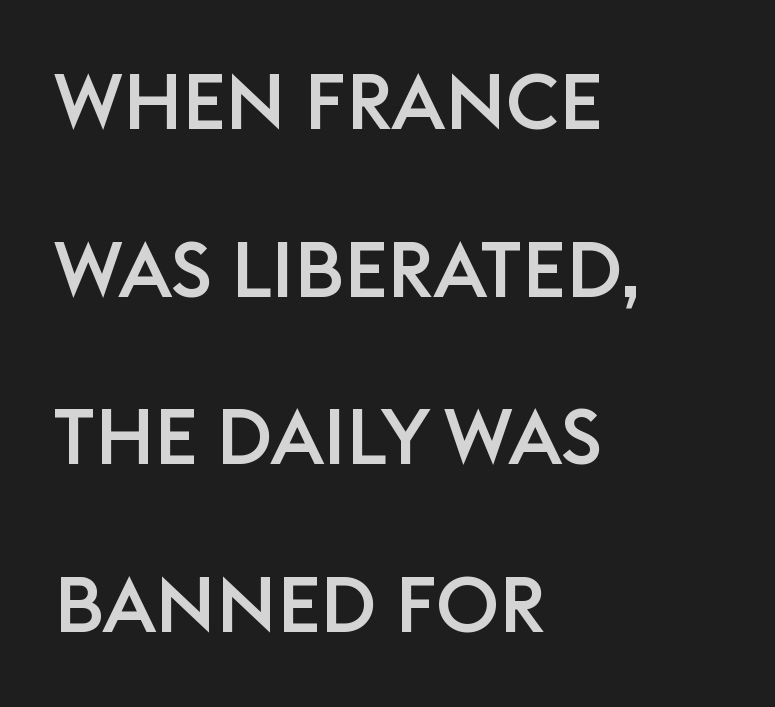
{"serif": "no", "italic": "no", "width": "normal", "stroke_contrast": "low", "x_height": "large", "monospaced": "no", "underline": "no", "align": "left", "line_spacing": "loose", "line_spacing_ratio": 2.15, "letter_spacing": "normal", "letter_spacing_em": 0.0, "glyph_px": 78}
